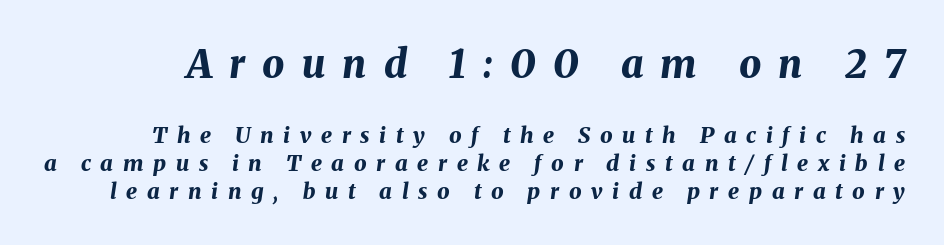
Caption: bold face, heavy strokes. Each word looks stretched out because of the extra space between its letters. A bare baseline throughout the passage. Size contrast runs from large at the top to small at the bottom. The whole block is typeset with a tilt. Notice how descenders clear the ascenders below comfortably — that's standard leading.
